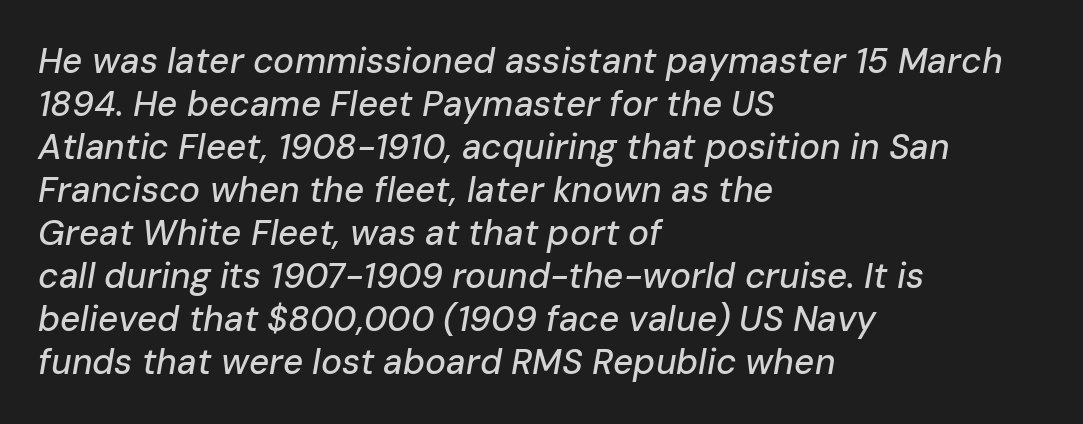
The image shows 35 px text type, italic (leaning right); set left-aligned, line spacing 1.23x, normal letter spacing, not underlined; low stroke contrast and a medium x-height.
